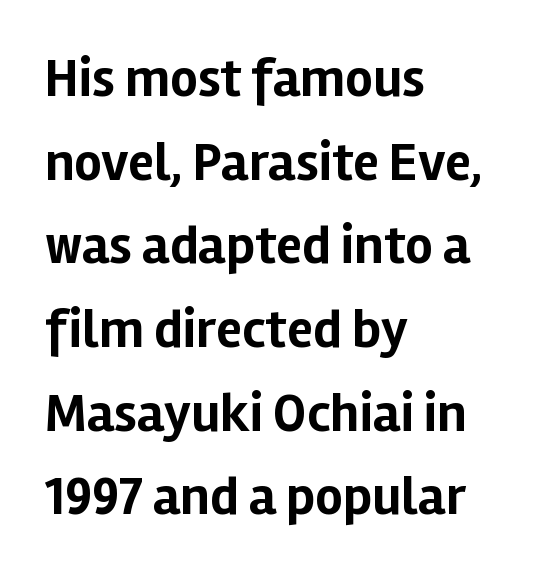
The image shows 54 px bold sans-serif type, upright; set left-aligned, normal line spacing (1.55x), normal letter spacing, not underlined; low stroke contrast and a medium x-height.
